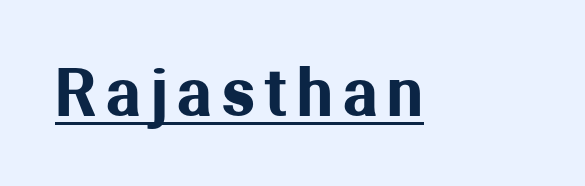
Vertical strokes here are truly vertical. Beneath each row of characters lies a ruled line. The rendering uses natural spacing where letterforms have individual widths. This is sans-serif lettering, the kind often seen on screens and signage.
